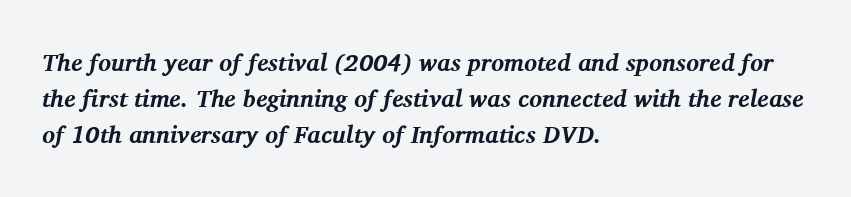
Q: Is the text bold? A: Yes.
Q: Is the text italic (slanted)? A: Yes, it leans right by about 11 degrees.
Q: Is the text underlined? A: No.
Q: How is the paragraph aligned? A: Left-aligned.
Q: Is the spacing between letters normal or unusually wide? A: Normal.
Q: Is the spacing between lines tight, normal or loose? A: Normal.
